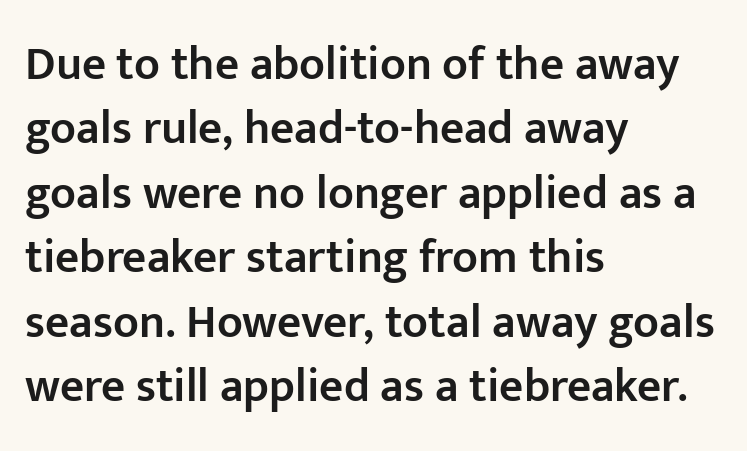
This is the in-between weight designers call semibold or demi. The compositor pushed each line to the left boundary. This rendering employs a face without finishing strokes, i.e., a sans-serif. Honestly, there is no underline to notice here at all. The letterforms sit shoulder to shoulder at normal distance. Do the letters lean? They stand straight.
